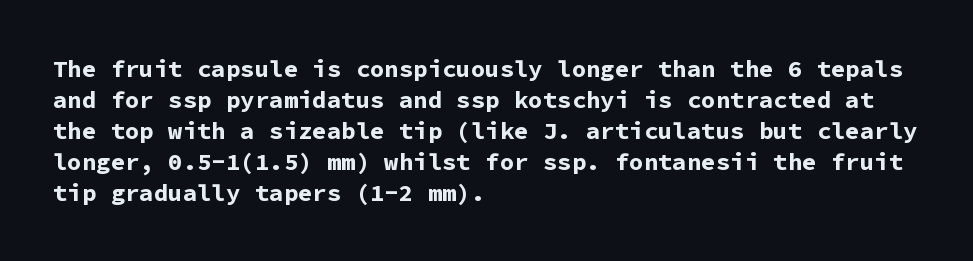
If you measured baseline to baseline, you'd find a middling distance. The specimen reads as upright at a glance. Glyph-to-glyph distance matches everyday printed text. Heavy, bold letterforms. Each row of text sits above clean, open space.
